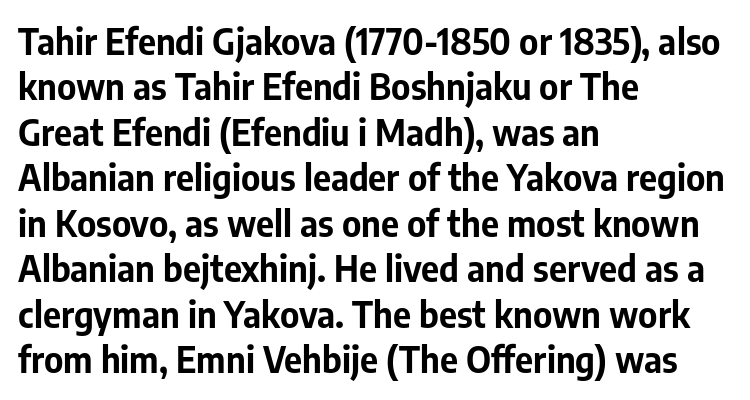
The image shows 35 px bold sans-serif type, upright; set left-aligned, normal line spacing (1.3x), normal letter spacing, not underlined; low stroke contrast and a medium x-height.
